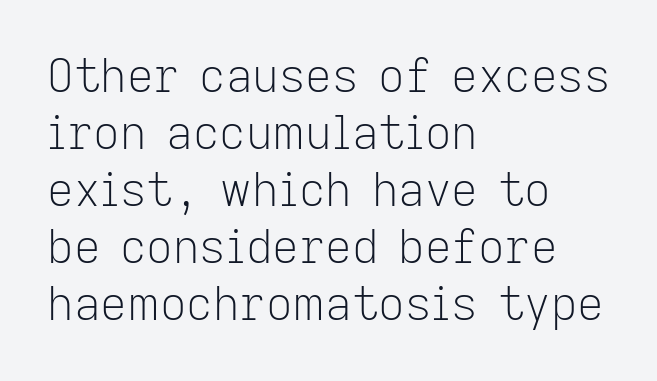
The image shows 46 px light sans-serif type, upright; set left-aligned, line spacing 1.24x, normal letter spacing, not underlined; low stroke contrast and a medium x-height.
